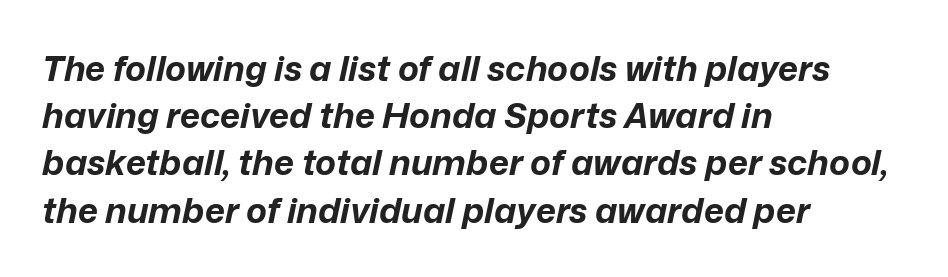
All the whitespace from short lines collects on the right. A normal amount of white space separates one row of letters from the next. How are the letters spaced? Ordinarily, with no added tracking. Caption: bold face, heavy strokes.
